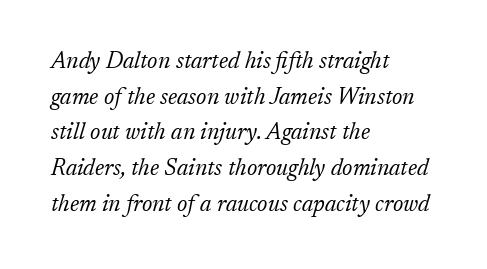
Q: Is the text bold? A: No.
Q: Is the text italic (slanted)? A: Yes, it leans right by about 17 degrees.
Q: Is the text underlined? A: No.
Q: How is the paragraph aligned? A: Left-aligned.
Q: Is the spacing between letters normal or unusually wide? A: Normal.
Q: Is the spacing between lines tight, normal or loose? A: Normal.
